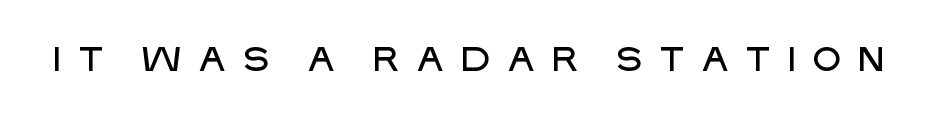
{"serif": "no", "italic": "no", "width": "normal", "stroke_contrast": "low", "x_height": "large", "monospaced": "no", "underline": "no", "letter_spacing": "wide", "letter_spacing_em": 0.42, "glyph_px": 34}
